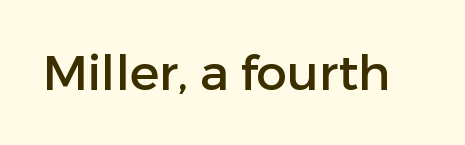
Glyph-to-glyph distance matches everyday printed text. A sans-serif font was chosen for this passage. Unmarked baselines from the first word to the last. The typography opts for an upright posture over an oblique one.
